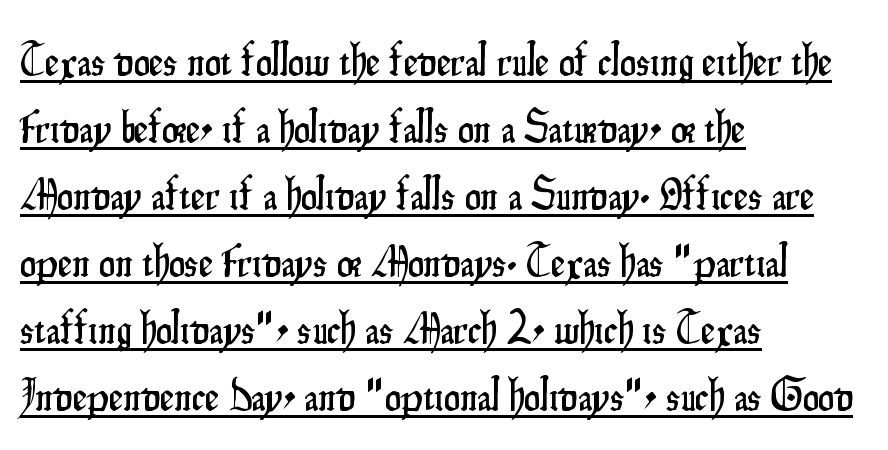
The image shows 45 px condensed sans-serif type, upright; set left-aligned, normal line spacing (1.49x), normal letter spacing, underlined; low stroke contrast and a small x-height.
